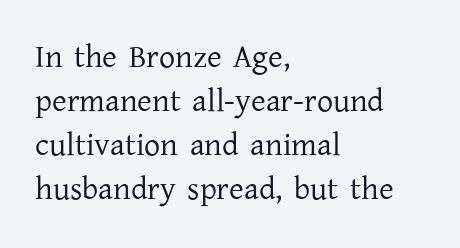
Posture: straight, roman, zero tilt. Whoever set this chose a conventional vertical rhythm. The letterforms sit shoulder to shoulder at normal distance. The rendering shows small feet on the letterforms — a serif design.
